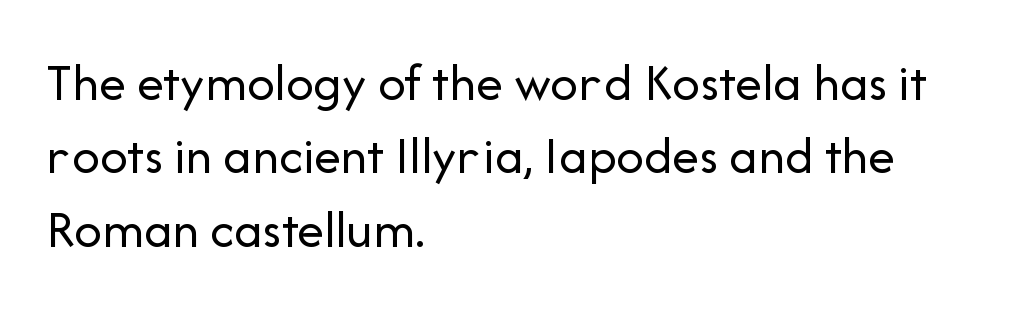
Rendered with straight, roman letterforms. Is there much room between lines? A standard amount, neither cramped nor airy. All the whitespace from short lines collects on the right. Type style note: lacks serifs.
